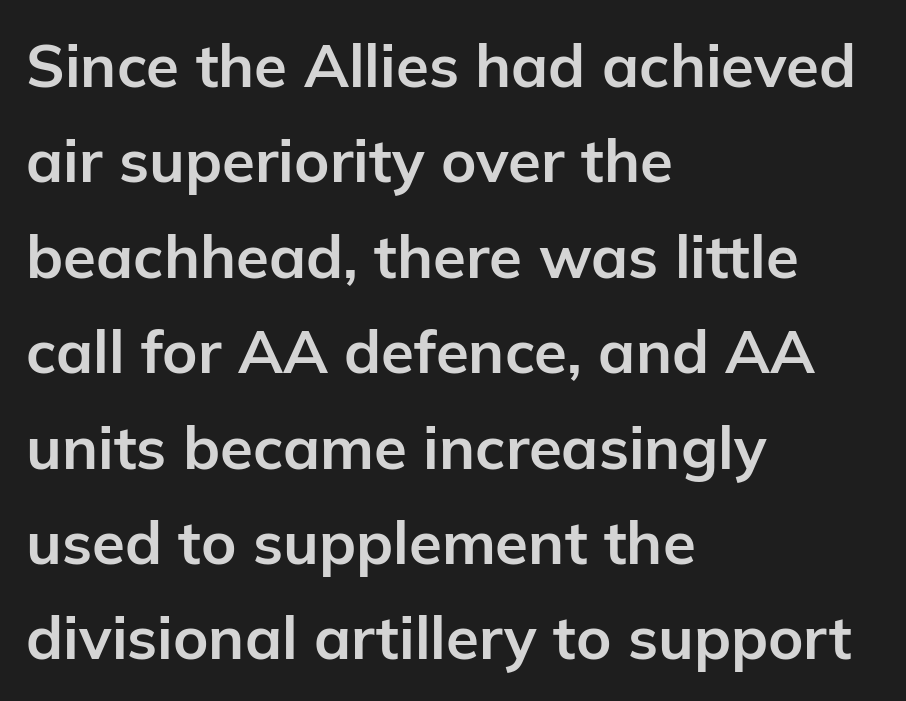
The image shows 60 px bold sans-serif type, upright; set left-aligned, normal line spacing (1.59x), normal letter spacing, not underlined; low stroke contrast and a medium x-height.
